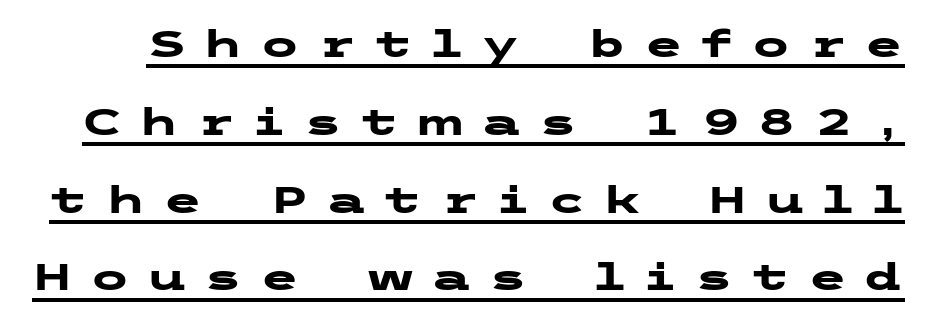
Loose tracking; the words dissolve into strings of separated letters. Like a heading marked for emphasis, these lines bear an underscore. Typographically, this falls in the sans-serif category. Plenty of ink on the page — the face is bold. Italic? Not at all — the glyphs are vertical.
